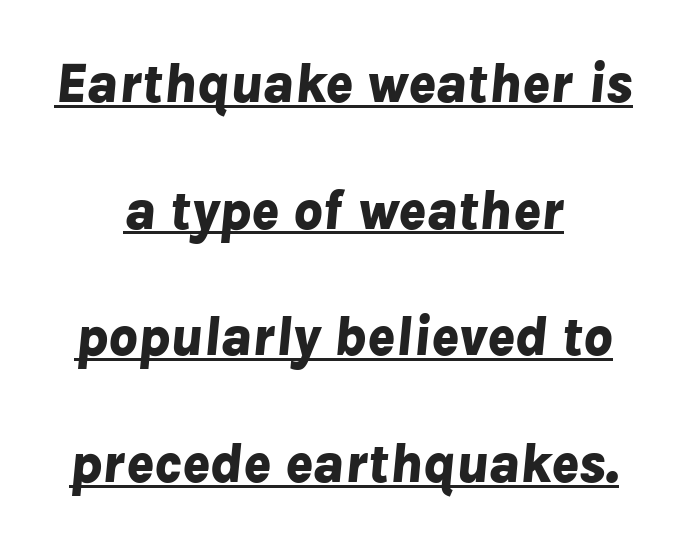
{"italic": "yes", "lean": "right", "slant_degrees": 8, "bold": "yes", "weight": "bold", "width": "normal", "stroke_contrast": "low", "x_height": "medium", "monospaced": "no", "underline": "yes", "align": "center", "line_spacing": "loose", "line_spacing_ratio": 2.22, "letter_spacing": "normal", "letter_spacing_em": 0.0, "glyph_px": 57}
